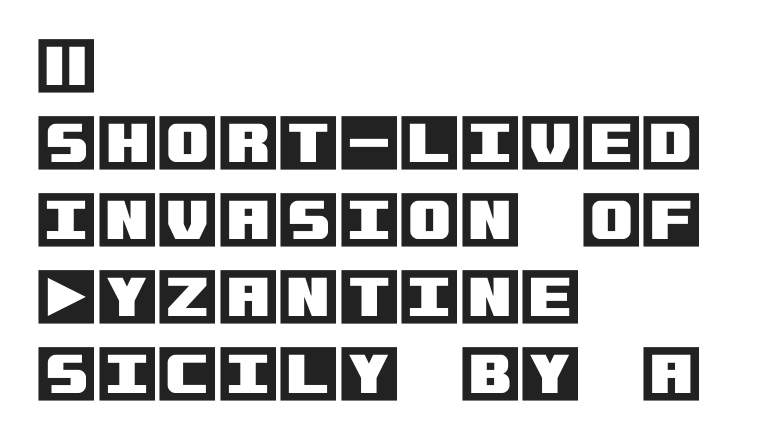
Standard letterfit; no display-style spreading of the glyphs. Characters remain perfectly vertical along every line. Does the copy run flush right? No — it runs flush left. Quick note: underline off.
